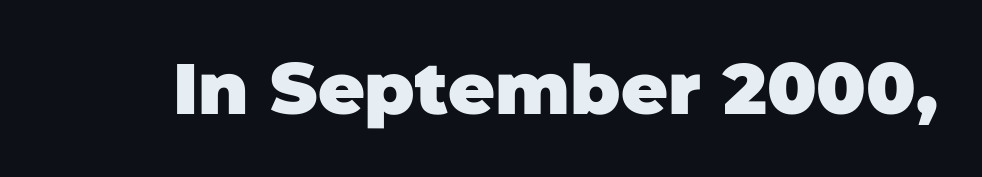
{"serif": "no", "bold": "yes", "weight": "heavy", "width": "normal", "stroke_contrast": "low", "x_height": "large", "monospaced": "no", "underline": "no", "letter_spacing": "normal", "letter_spacing_em": 0.0, "glyph_px": 72}
